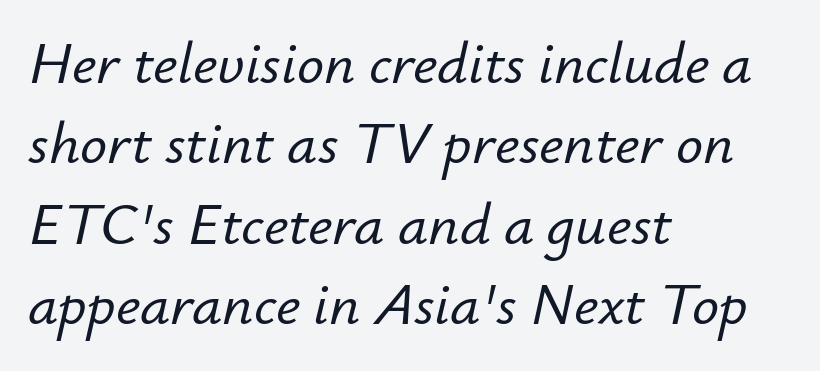
Q: Is the text italic (slanted)? A: Yes, it leans right by about 12 degrees.
Q: Is the text underlined? A: No.
Q: How is the paragraph aligned? A: Left-aligned.
Q: Is the spacing between letters normal or unusually wide? A: Normal.
Q: Is the spacing between lines tight, normal or loose? A: Normal.
Q: Width (condensed, normal, or wide)? A: Normal.
Q: Stroke contrast? A: Low.
Q: x-height? A: Small.
Q: Monospaced? A: No.
